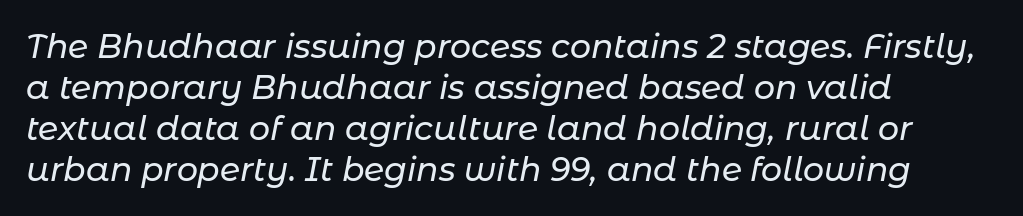
Q: Is the text italic (slanted)? A: Yes, it leans right by about 11 degrees.
Q: Is the text underlined? A: No.
Q: How is the paragraph aligned? A: Left-aligned.
Q: Is the spacing between letters normal or unusually wide? A: Normal.
Q: Width (condensed, normal, or wide)? A: Normal.
Q: Stroke contrast? A: Low.
Q: x-height? A: Medium.
Q: Monospaced? A: No.
